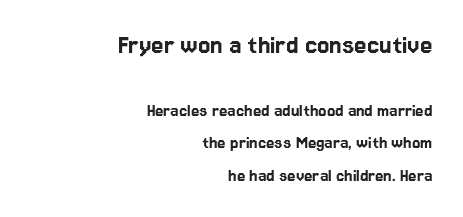
The image shows 28 px sans-serif type, upright; set right-aligned, normal line spacing (1.7x), normal letter spacing, not underlined; the first (top) block is 1.47x larger; low stroke contrast and a medium x-height.
